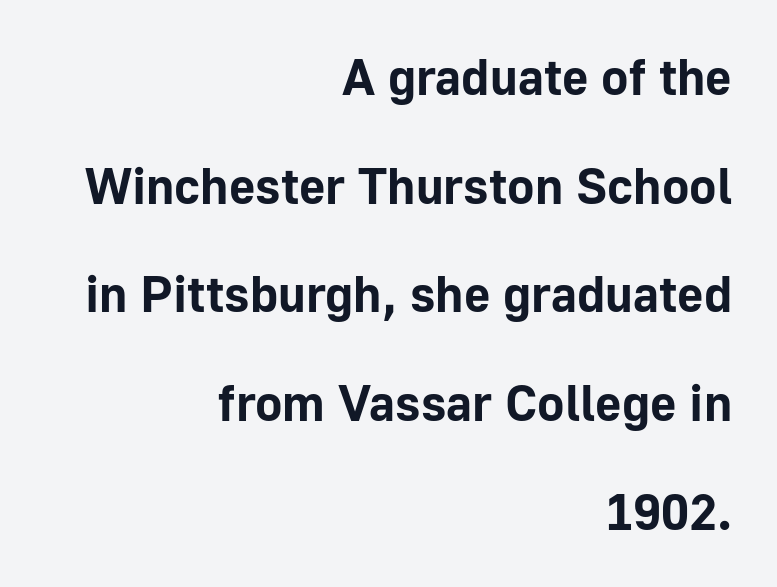
Q: Is the text bold? A: Yes.
Q: Is the text italic (slanted)? A: No, it is upright.
Q: Is the typeface a serif or a sans-serif typeface? A: Sans-serif.
Q: Is the text underlined? A: No.
Q: How is the paragraph aligned? A: Right-aligned.
Q: Is the spacing between letters normal or unusually wide? A: Normal.
Q: Is the spacing between lines tight, normal or loose? A: Loose.
Q: Width (condensed, normal, or wide)? A: Normal.
Q: Stroke contrast? A: Low.
Q: x-height? A: Medium.
Q: Monospaced? A: No.
